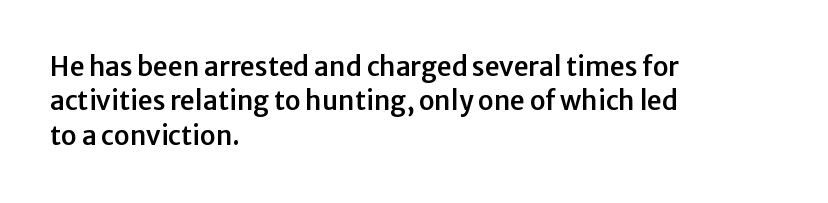
Here the glyphs are tracked normally, forming tight word shapes. Notice how the passage keeps a crisp vertical edge on the left only. A normal amount of white space separates one row of letters from the next. The string is rendered with underlining switched off.
